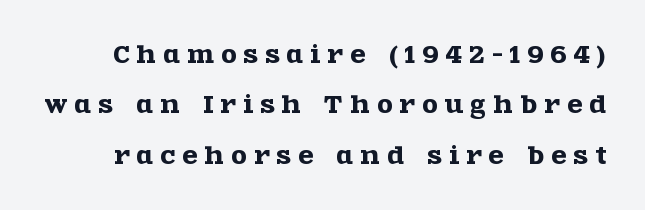
{"italic": "no", "underline": "no", "line_spacing": "loose", "line_spacing_ratio": 2.29, "letter_spacing": "wide", "letter_spacing_em": 0.34, "glyph_px": 22}
